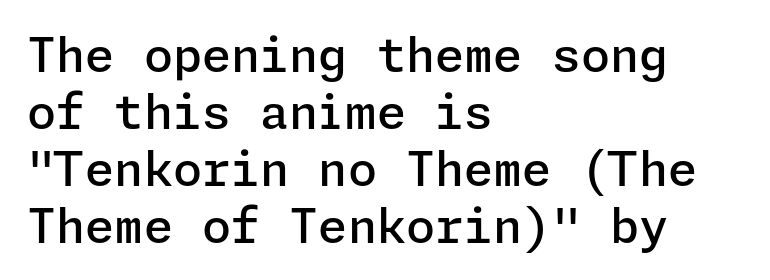
The baseline area is clear. Compared with an ordinary text face, these strokes are moderately heavier — a semibold. Check where the strokes stop: nothing finishes them off — pure sans. The passage shown has conventional tracking throughout. Posture: vertical. The setting favours the left margin, as ordinary paragraphs usually do.
